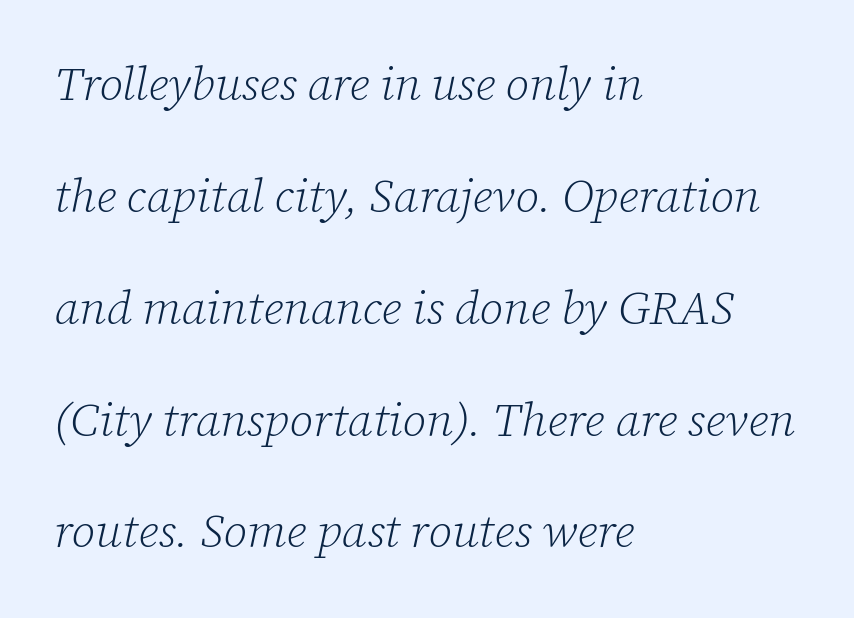
Compared with typical body copy, the letter spacing here is the same. The lines in this sample share a left origin and differ only in where they stop. The weight would be labelled regular, book, light, or lighter still. Each new line begins a long way beneath the previous one. Note the varied advance widths — an 'i' is clearly narrower than an 'm'.
